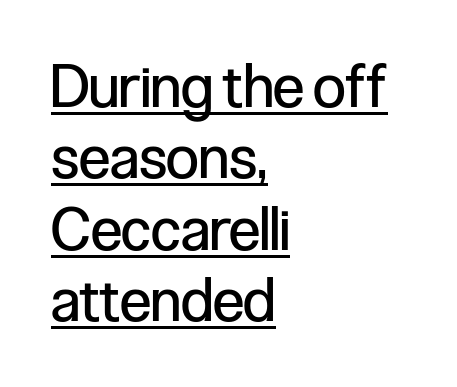
Ink coverage per letter is moderate at most. Underlined type. There is no visible air inserted between adjacent glyphs. The typography opts for an upright posture over an oblique one. The font family rendered here belongs to the sans-serif group. The paragraph shown leans on its left margin.
